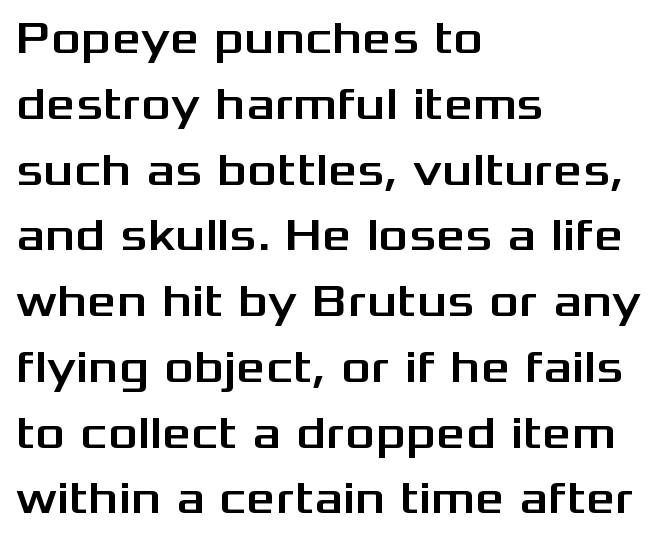
The rendering uses a moderate line-height, typical for paragraphs. Do the characters align in a grid? No, the font is proportional. The lettering stays uniformly vertical, giving the passage a roman look. Horizontal alignment here is leftward, the default for most running prose. Descender tails drop into unmarked territory.
